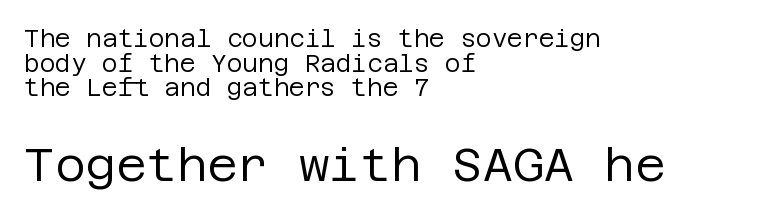
Q: Is the text bold? A: No.
Q: Is the text italic (slanted)? A: No, it is upright.
Q: Is the typeface a serif or a sans-serif typeface? A: Sans-serif.
Q: Is the text underlined? A: No.
Q: How is the paragraph aligned? A: Left-aligned.
Q: Is the spacing between letters normal or unusually wide? A: Normal.
Q: Is the spacing between lines tight, normal or loose? A: Tight.
Q: Which block of text is set in a larger size, the first (top) or the second (bottom)? A: The second (bottom) one.
Q: Width (condensed, normal, or wide)? A: Normal.
Q: Stroke contrast? A: Low.
Q: x-height? A: Large.
